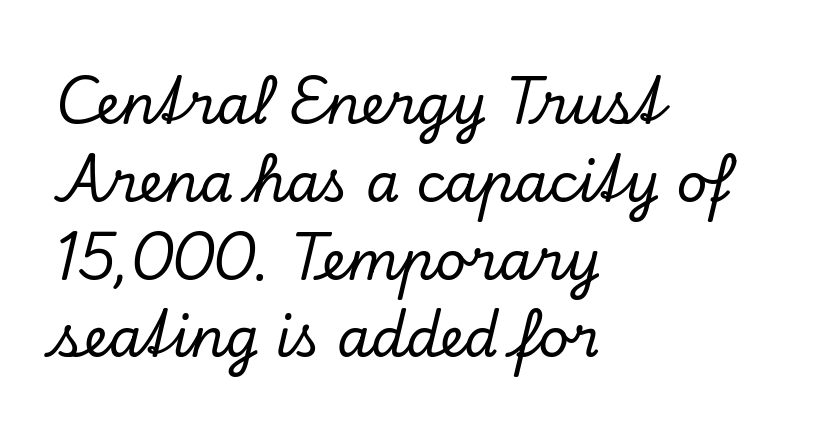
Q: Is the text italic (slanted)? A: Yes, it leans right by about 13 degrees.
Q: Is the typeface a serif or a sans-serif typeface? A: Serif.
Q: Is the text underlined? A: No.
Q: How is the paragraph aligned? A: Left-aligned.
Q: Is the spacing between letters normal or unusually wide? A: Normal.
Q: Is the spacing between lines tight, normal or loose? A: Normal.
Q: Width (condensed, normal, or wide)? A: Normal.
Q: Stroke contrast? A: Low.
Q: x-height? A: Small.
Q: Monospaced? A: No.
